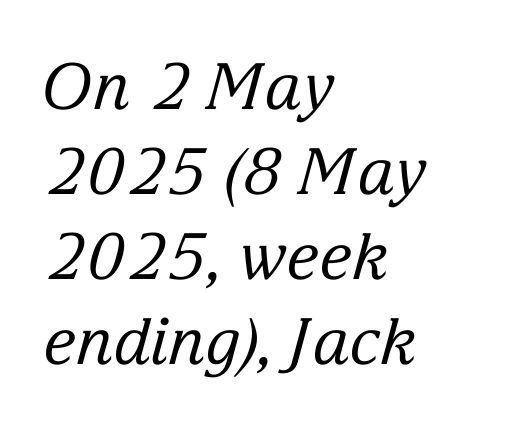
Q: Is the text bold? A: No.
Q: Is the text italic (slanted)? A: Yes, it leans right by about 15 degrees.
Q: Is the typeface a serif or a sans-serif typeface? A: Serif.
Q: Is the text underlined? A: No.
Q: How is the paragraph aligned? A: Left-aligned.
Q: Is the spacing between letters normal or unusually wide? A: Normal.
Q: Is the spacing between lines tight, normal or loose? A: Normal.
Q: Width (condensed, normal, or wide)? A: Normal.
Q: Stroke contrast? A: Low.
Q: x-height? A: Medium.
Q: Monospaced? A: No.
